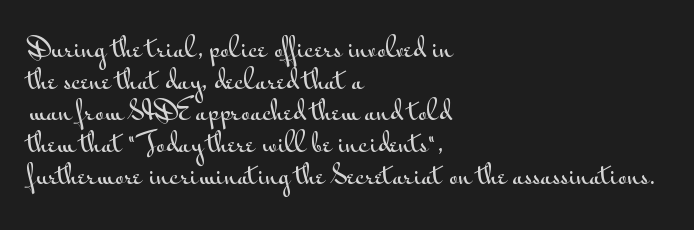
The baseline area is clear. The setting favours the left margin, as ordinary paragraphs usually do. These lines keep a tight, regular rhythm from letter to letter.
